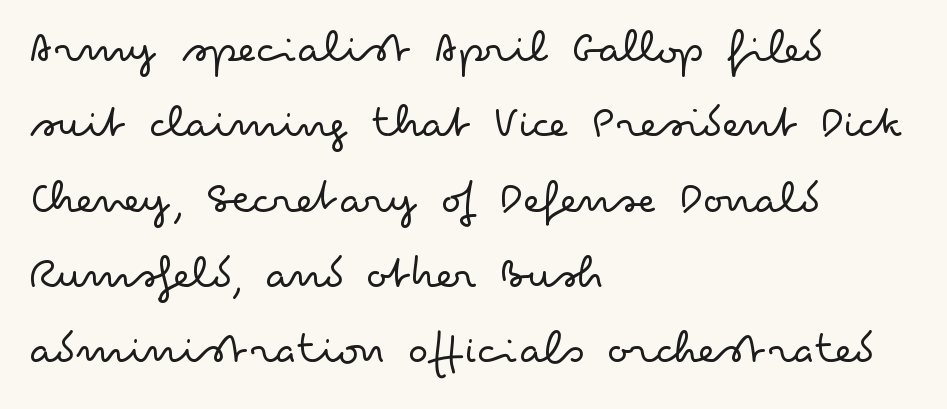
Words appear dense and cohesive because spacing is normal. Caption: face not bold, strokes unweighted. The passage is arranged the way most books set body copy — flush left. What kind of face is this? One without serifs — a sans. Do the characters align in a grid? No, the font is proportional. Glance below the letters and you will spot only blank space.
